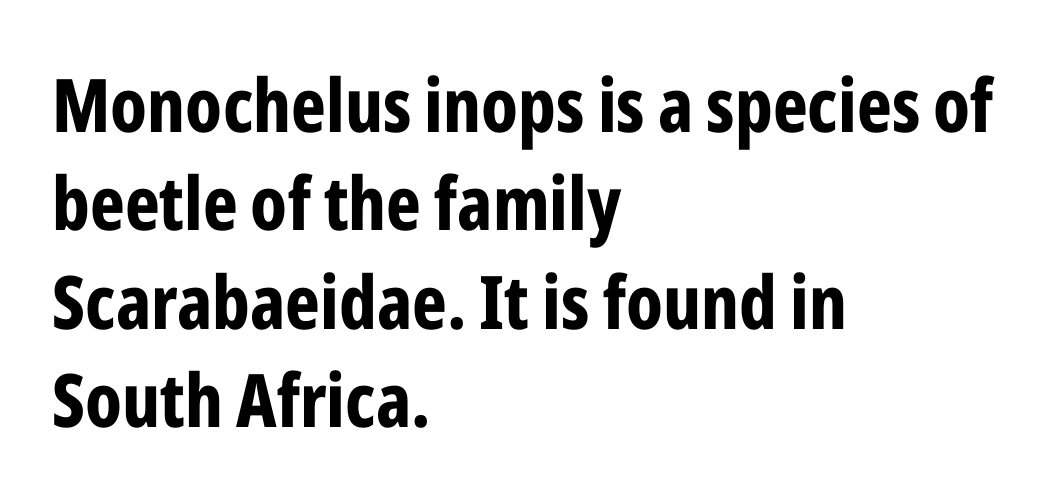
Q: Is the text bold? A: Yes.
Q: Is the text italic (slanted)? A: No, it is upright.
Q: Is the typeface a serif or a sans-serif typeface? A: Sans-serif.
Q: Is the text underlined? A: No.
Q: How is the paragraph aligned? A: Left-aligned.
Q: Is the spacing between letters normal or unusually wide? A: Normal.
Q: Is the spacing between lines tight, normal or loose? A: Normal.
Q: Width (condensed, normal, or wide)? A: Condensed.
Q: Stroke contrast? A: Low.
Q: x-height? A: Medium.
Q: Monospaced? A: No.
